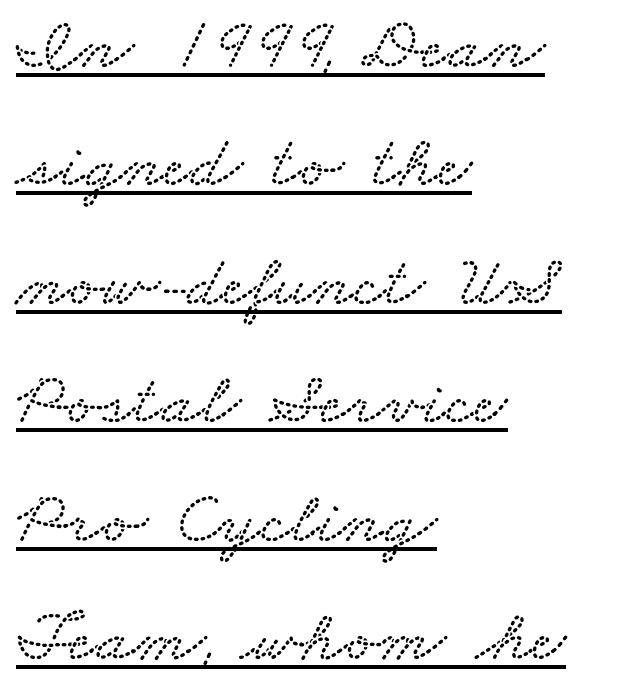
{"width": "wide", "stroke_contrast": "low", "x_height": "small", "monospaced": "no", "underline": "yes", "align": "left", "line_spacing": "normal", "line_spacing_ratio": 1.6, "letter_spacing": "normal", "letter_spacing_em": 0.0, "glyph_px": 74}
